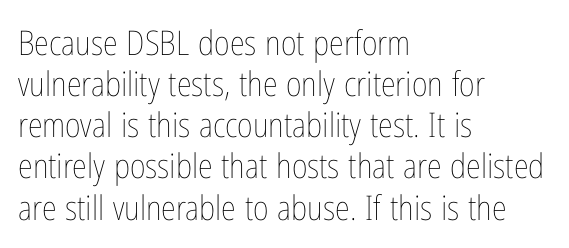
Q: Is the text bold? A: No.
Q: Is the text italic (slanted)? A: No, it is upright.
Q: Is the text underlined? A: No.
Q: How is the paragraph aligned? A: Left-aligned.
Q: Is the spacing between letters normal or unusually wide? A: Normal.
Q: Width (condensed, normal, or wide)? A: Condensed.
Q: Stroke contrast? A: Low.
Q: x-height? A: Medium.
Q: Monospaced? A: No.
